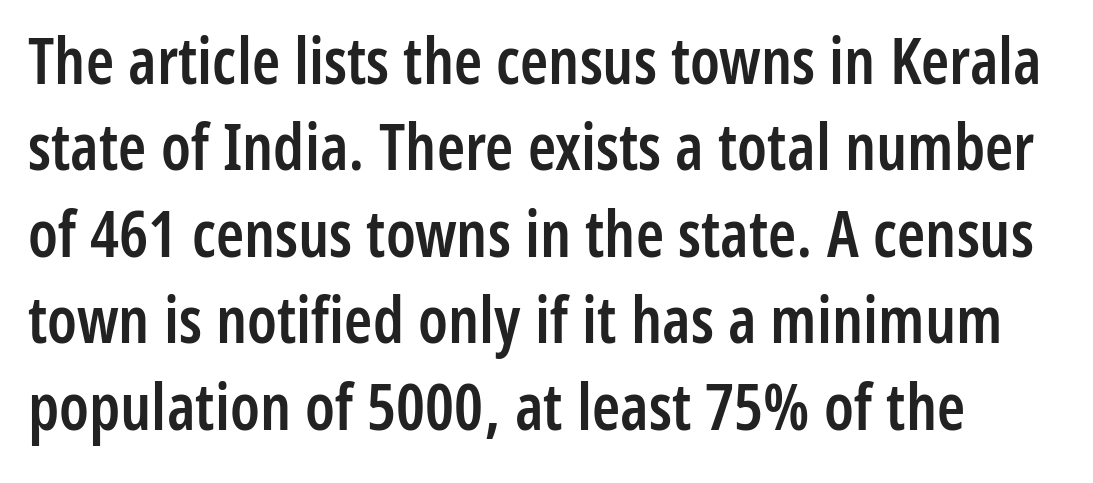
The image shows 64 px semibold, condensed sans-serif type, upright; set normal line spacing (1.35x), normal letter spacing, not underlined; low stroke contrast and a medium x-height.
